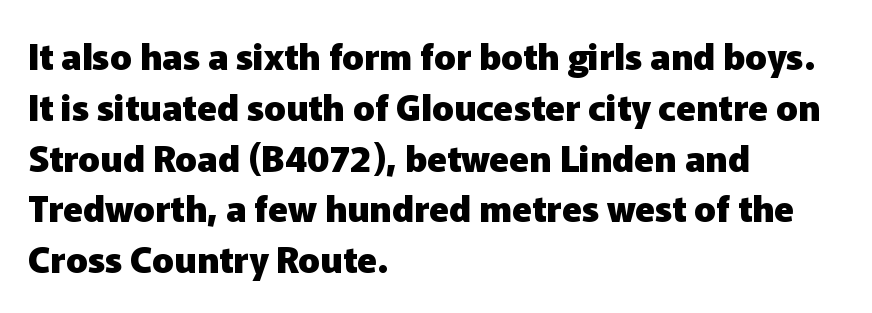
Reading down the block, your eye returns to a fixed left position each line. Vertical strokes here are truly vertical. Students, observe: this is what conventionally led text looks like. Caption: bold face, heavy strokes. Varying glyph widths throughout — classic text-font behaviour.
